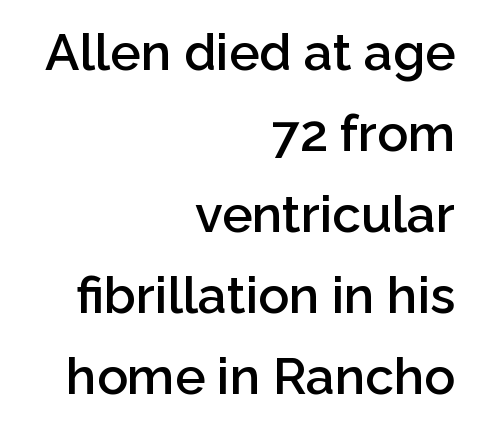
The face used here is proportionally spaced, like ordinary book or web type. The face used here is rendered with its standard letterfit. Horizontal bands of white between lines are of average thickness. Typesetter's note: demi weight, one step under bold. A roman cut, with each character standing at attention. Any mark beneath the type? The region is blank.
